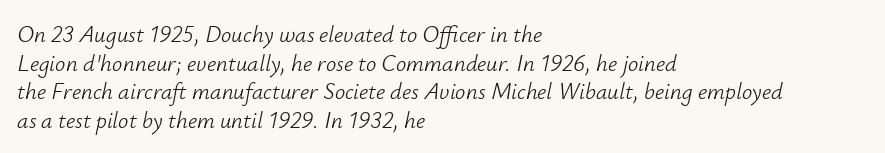
{"italic": "yes", "lean": "right", "slant_degrees": 12, "bold": "no", "underline": "no", "align": "left", "line_spacing": "normal", "line_spacing_ratio": 1.25, "letter_spacing": "normal", "letter_spacing_em": 0.0, "glyph_px": 23}
